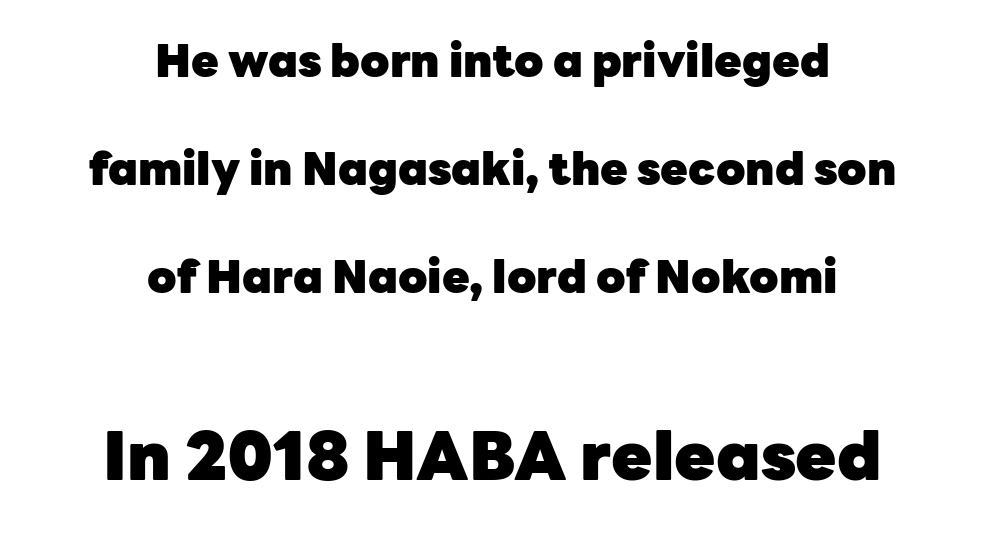
Q: Is the text bold? A: Yes.
Q: Is the text italic (slanted)? A: No, it is upright.
Q: Is the typeface a serif or a sans-serif typeface? A: Sans-serif.
Q: Is the text underlined? A: No.
Q: How is the paragraph aligned? A: Centered.
Q: Is the spacing between letters normal or unusually wide? A: Normal.
Q: Is the spacing between lines tight, normal or loose? A: Loose.
Q: Which block of text is set in a larger size, the first (top) or the second (bottom)? A: The second (bottom) one.
Q: Width (condensed, normal, or wide)? A: Normal.
Q: Stroke contrast? A: Low.
Q: x-height? A: Medium.
Q: Monospaced? A: No.
